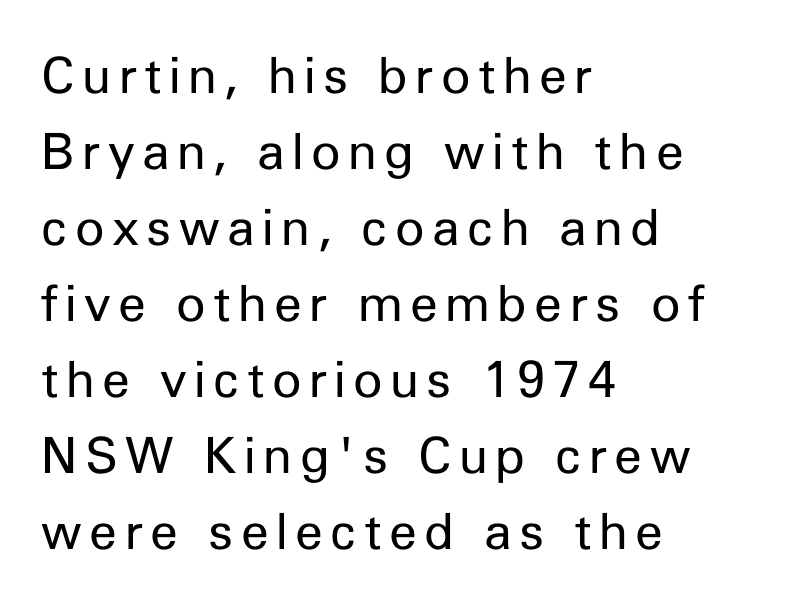
The image shows 50 px regular-weight sans-serif type, upright; set left-aligned, normal line spacing (1.52x), not underlined; low stroke contrast and a medium x-height.
